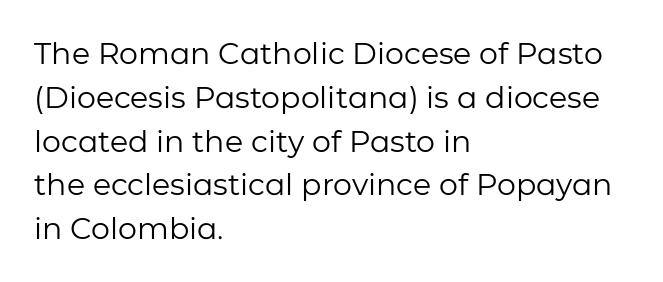
Q: Is the text bold? A: No.
Q: Is the text italic (slanted)? A: No, it is upright.
Q: Is the typeface a serif or a sans-serif typeface? A: Sans-serif.
Q: Is the text underlined? A: No.
Q: How is the paragraph aligned? A: Left-aligned.
Q: Is the spacing between letters normal or unusually wide? A: Normal.
Q: Is the spacing between lines tight, normal or loose? A: Normal.
Q: Width (condensed, normal, or wide)? A: Normal.
Q: Stroke contrast? A: Low.
Q: x-height? A: Medium.
Q: Monospaced? A: No.
